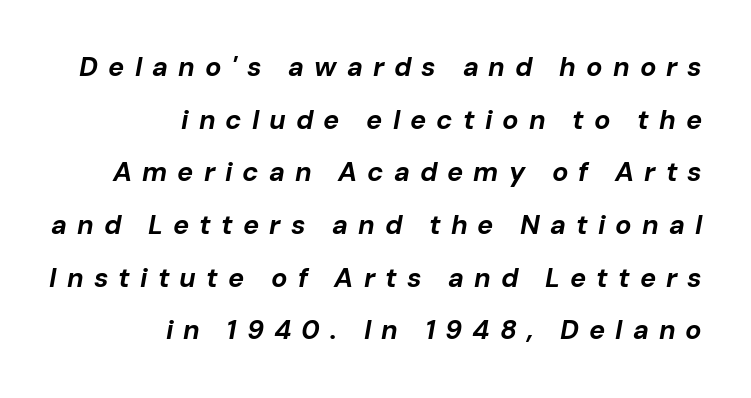
The face used here has the dense, thick strokes of a bold. Successive baselines arrive slowly, with a big drop between each. Letter spacing: wide. Designer's note — italics engaged. Compared with a flush-left layout, this one pins lines to the opposite, right side. Lines of text with bare space underneath.
